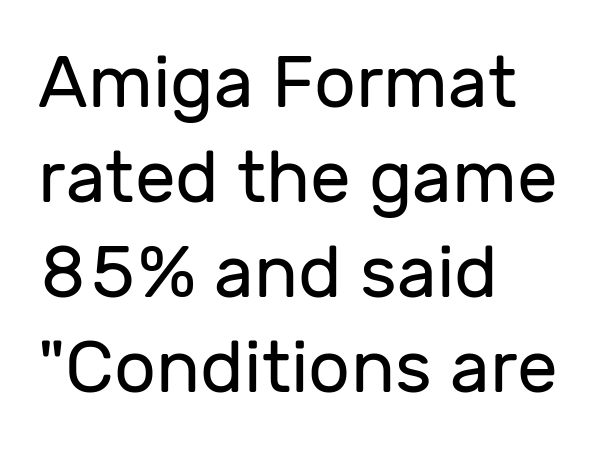
Heaviness? Minimal to ordinary, like unemphasized prose. Short note: letters normally spaced. Proportional: the letters do not fall into vertical columns. Are there feet on the stems? There aren't — it's a sans. Line beginnings align vertically; line endings do not.
